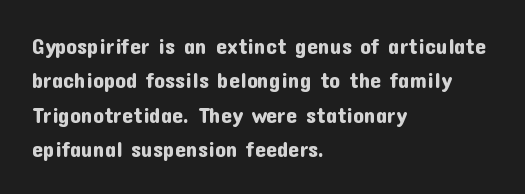
Teacher's note: observe the even left margin — that is flush-left alignment. The passage shown has conventional tracking throughout. It's the straight-up-and-down kind of type. The block of text has a typical density, with ordinary space between rows. The area under the type is left untouched.
